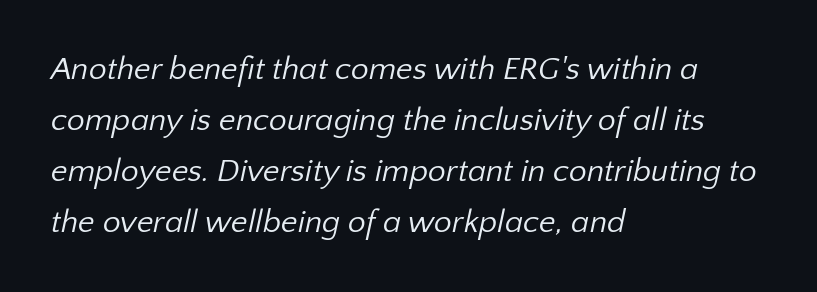
No word sits above an underline. A light-to-regular cut is what we see here. Character widths vary here, with narrow letters taking less room than wide ones. Standard letterfit; no display-style spreading of the glyphs. Typographically, this falls in the sans-serif category.
